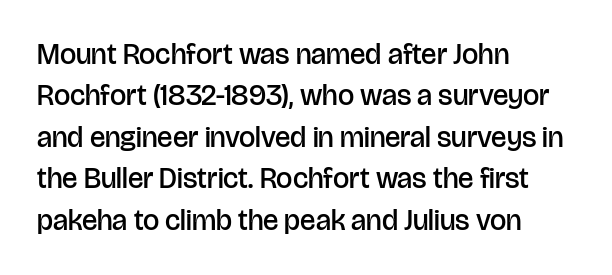
Here the glyphs are tracked normally, forming tight word shapes. Unmarked baselines from the first word to the last. Set as a demibold, roughly 600 on the weight scale. Varying glyph widths throughout — classic text-font behaviour. Upright lettering throughout.
